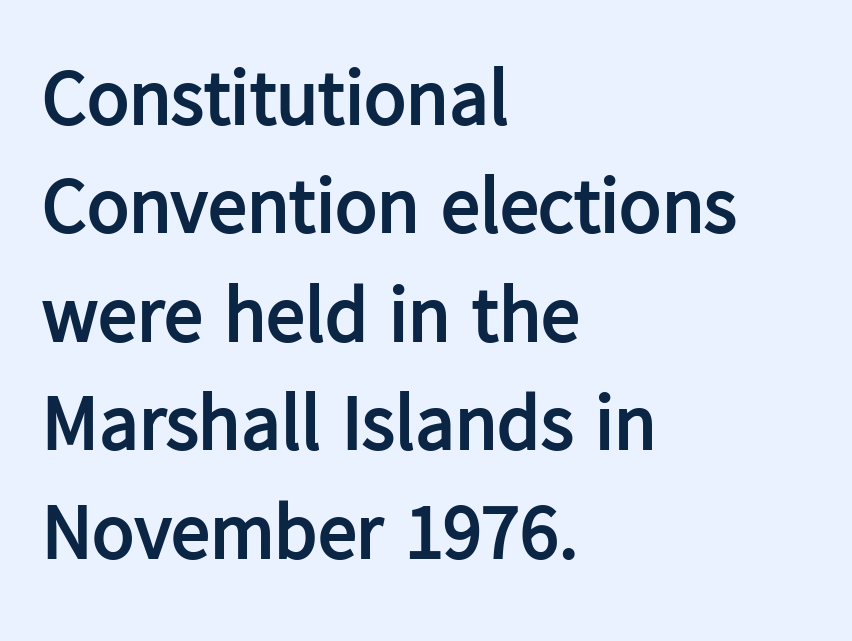
Unlike a traditional serif, this face leaves its strokes unadorned. Here the glyphs are tracked normally, forming tight word shapes. Notice how thick the strokes are: this is what a full bold looks like. Beneath every word, the page is bare.
